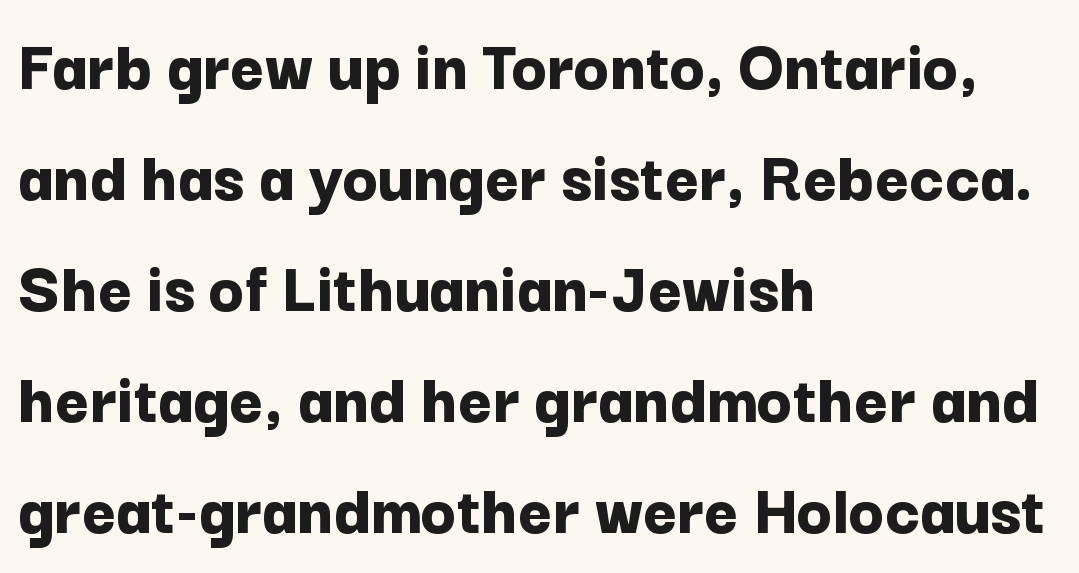
Check under the words: just untouched page. The rag falls on the right side of this text block. You could not count columns in this text — the font is proportionally spaced. When letters stand straight like this, we call the style roman or upright. What kind of face is this? One without serifs — a sans. Its strokes are broad and dark, the hallmark of bold type.
